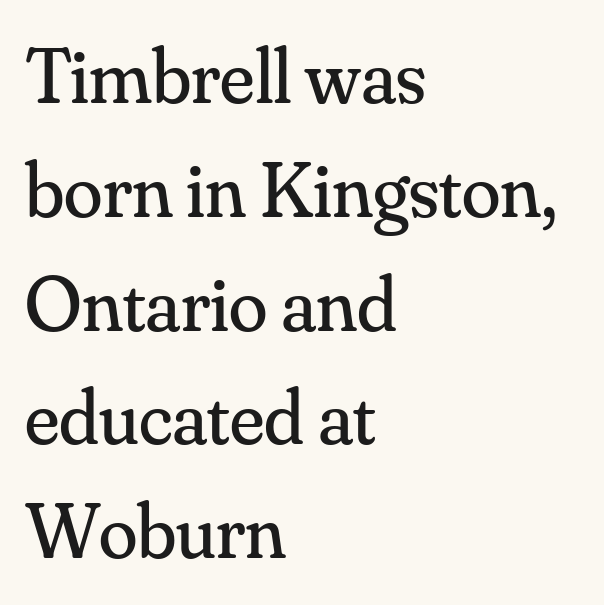
Descenders hang freely into open space. In terms of posture, this sample is upright. Do the characters align in a grid? No, the font is proportional. No heavy texture on the line: the type isn't bold. A normal amount of white space separates one row of letters from the next. This sample uses plain, unmodified letter spacing.
